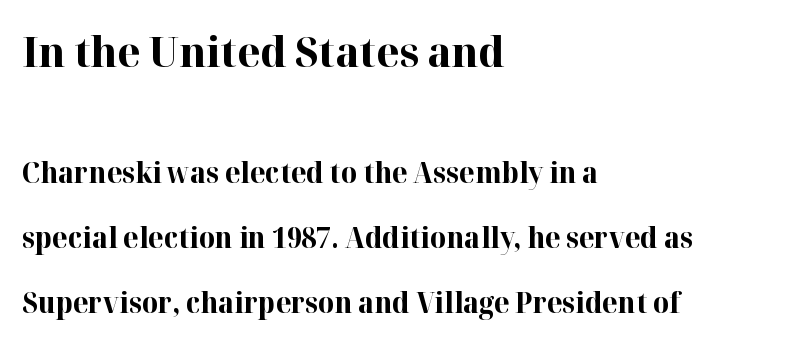
{"serif": "yes", "italic": "no", "bold": "yes", "weight": "bold", "width": "normal", "stroke_contrast": "high", "x_height": "medium", "monospaced": "no", "underline": "no", "align": "left", "line_spacing": "loose", "line_spacing_ratio": 2.32, "letter_spacing": "normal", "letter_spacing_em": 0.0, "larger_block": "first", "size_ratio": 1.5, "glyph_px": 42}
